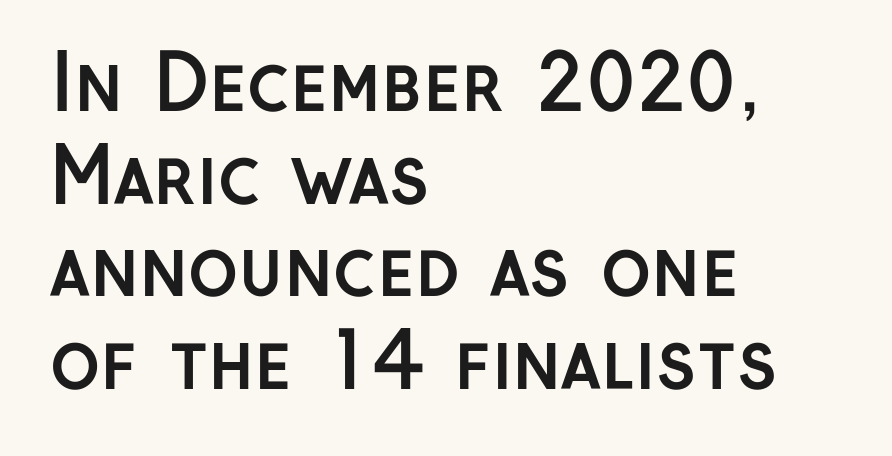
{"serif": "no", "italic": "no", "bold": "yes", "weight": "semibold", "width": "normal", "stroke_contrast": "low", "x_height": "medium", "monospaced": "no", "underline": "no", "align": "left", "line_spacing_ratio": 1.22, "letter_spacing": "normal", "letter_spacing_em": 0.0, "glyph_px": 76}
